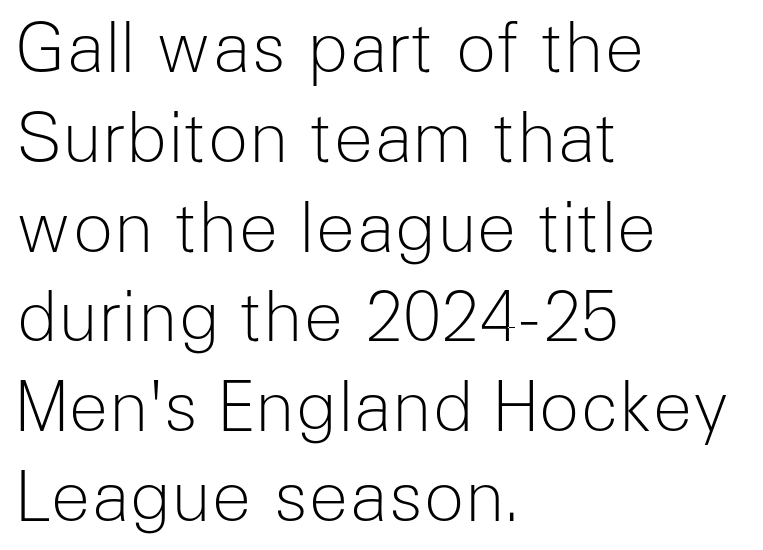
The image shows 68 px light sans-serif type, upright; set left-aligned, normal line spacing (1.32x), normal letter spacing, not underlined; low stroke contrast and a medium x-height.
